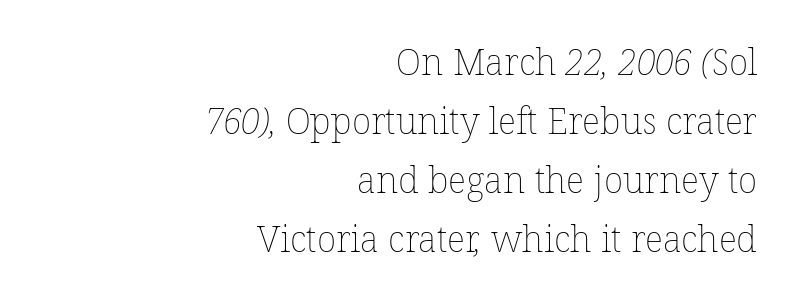
The image shows 36 px thin type; set right-aligned, normal line spacing (1.64x), normal letter spacing, not underlined; low stroke contrast and a medium x-height.
